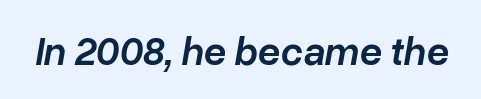
Q: Is the text bold? A: Semi-bold.
Q: Is the text italic (slanted)? A: Yes, it leans right by about 10 degrees.
Q: Is the text underlined? A: No.
Q: Is the spacing between letters normal or unusually wide? A: Normal.
Q: Width (condensed, normal, or wide)? A: Normal.
Q: Stroke contrast? A: Low.
Q: x-height? A: Medium.
Q: Monospaced? A: No.
